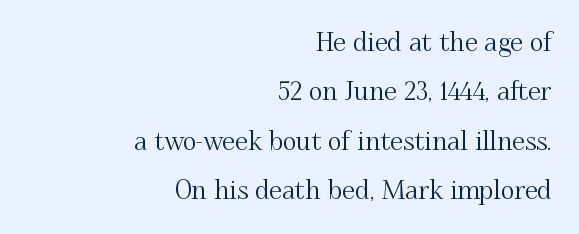
The image shows 26 px text type, upright; set right-aligned, loose line spacing (1.9x), normal letter spacing, not underlined.
